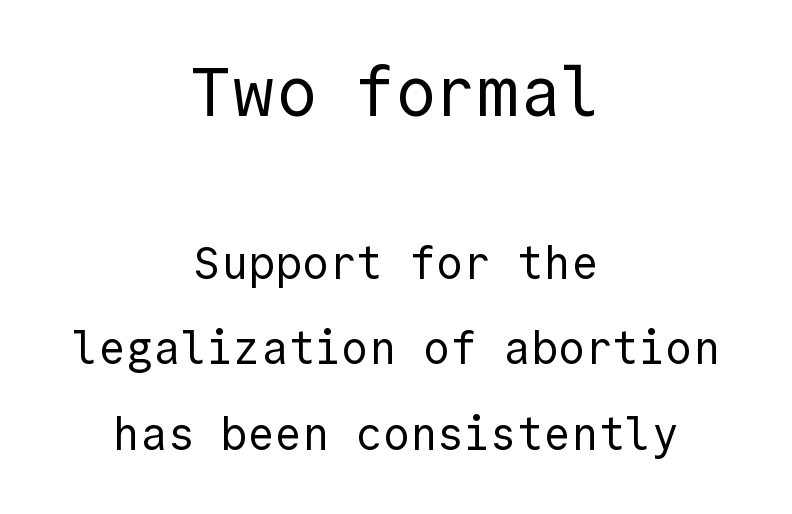
Q: Is the text bold? A: No.
Q: Is the text italic (slanted)? A: No, it is upright.
Q: Is the typeface a serif or a sans-serif typeface? A: Sans-serif.
Q: Is the text underlined? A: No.
Q: How is the paragraph aligned? A: Centered.
Q: Is the spacing between letters normal or unusually wide? A: Normal.
Q: Is the spacing between lines tight, normal or loose? A: Loose.
Q: Which block of text is set in a larger size, the first (top) or the second (bottom)? A: The first (top) one.
Q: Width (condensed, normal, or wide)? A: Normal.
Q: x-height? A: Medium.
Q: Monospaced? A: Yes.
